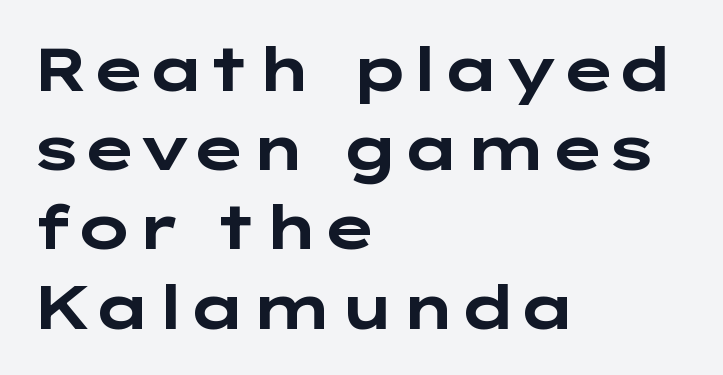
The image shows 60 px bold, wide sans-serif type, upright; set left-aligned, normal line spacing (1.32x), normal letter spacing, not underlined; low stroke contrast and a medium x-height.
